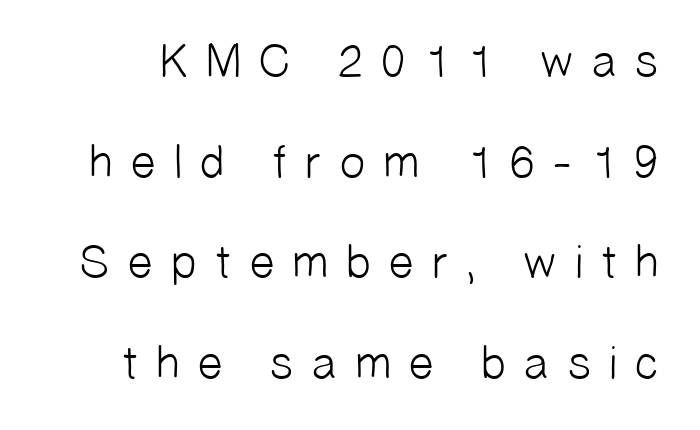
This sample has the flowing, uneven cadence of proportional lettering. This sample uses a sans-serif face. Rule under the text: the space is simply empty. This reads as an unemphasized weight, regular at the heaviest. Students, note that the glyphs here are deliberately spaced far apart.
